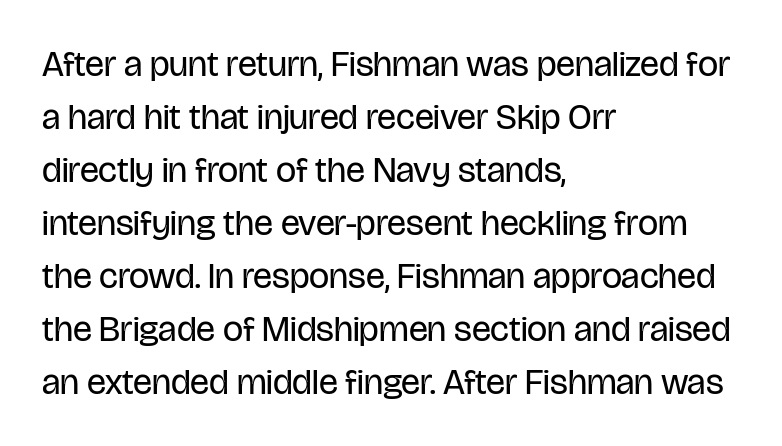
Q: Is the text bold? A: No.
Q: Is the text italic (slanted)? A: No, it is upright.
Q: Is the typeface a serif or a sans-serif typeface? A: Sans-serif.
Q: Is the text underlined? A: No.
Q: How is the paragraph aligned? A: Left-aligned.
Q: Is the spacing between letters normal or unusually wide? A: Normal.
Q: Is the spacing between lines tight, normal or loose? A: Normal.
Q: Width (condensed, normal, or wide)? A: Condensed.
Q: Stroke contrast? A: Low.
Q: x-height? A: Large.
Q: Monospaced? A: No.
